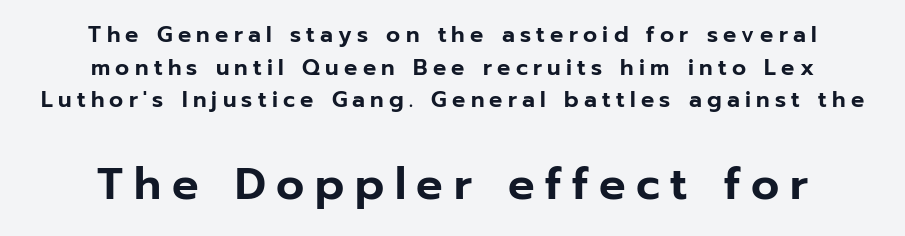
The words here are not underlined. Character widths vary here, with narrow letters taking less room than wide ones. Observe the absence of serifs on each vertical stroke in this sample. The second block has been scaled up relative to the first. The passage is arranged like a title page — every line centered.
